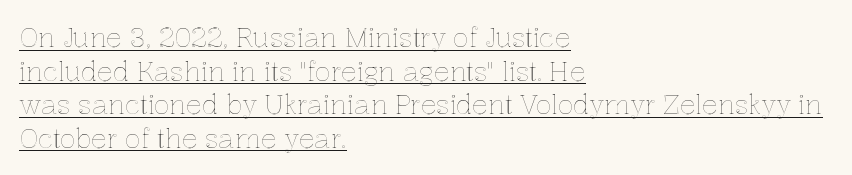
In terms of leading, this rendering sits right in the middle. The paragraph shown leans on its left margin. What stands out about the letter spacing? Nothing — it is the standard amount. This sample uses an upright cut, with every glyph sitting square on the baseline. Emphasis is given by a line drawn under the lettering.
